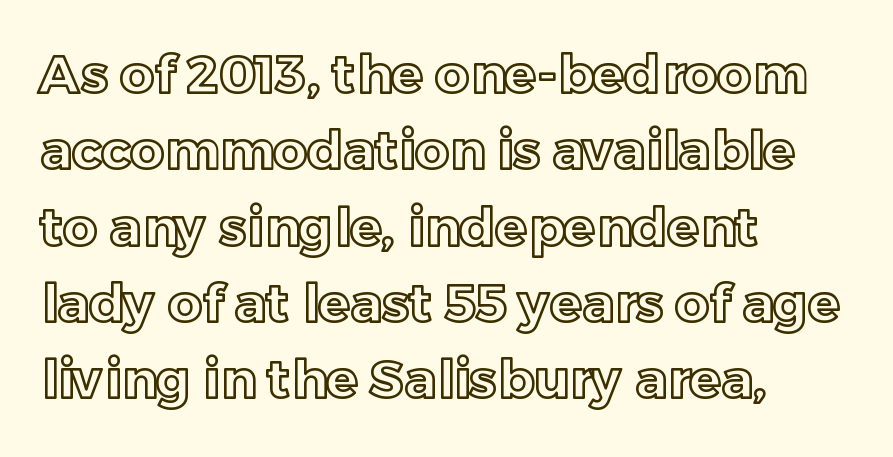
Q: Is the text italic (slanted)? A: No, it is upright.
Q: Is the text underlined? A: No.
Q: How is the paragraph aligned? A: Left-aligned.
Q: Is the spacing between letters normal or unusually wide? A: Normal.
Q: Is the spacing between lines tight, normal or loose? A: Normal.
Q: Width (condensed, normal, or wide)? A: Normal.
Q: x-height? A: Medium.
Q: Monospaced? A: No.
